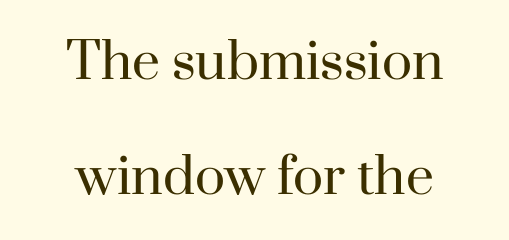
{"serif": "yes", "italic": "no", "bold": "no", "weight": "regular", "width": "normal", "stroke_contrast": "high", "x_height": "small", "monospaced": "no", "underline": "no", "align": "center", "line_spacing": "loose", "line_spacing_ratio": 2.31, "letter_spacing": "normal", "letter_spacing_em": 0.0, "glyph_px": 50}
